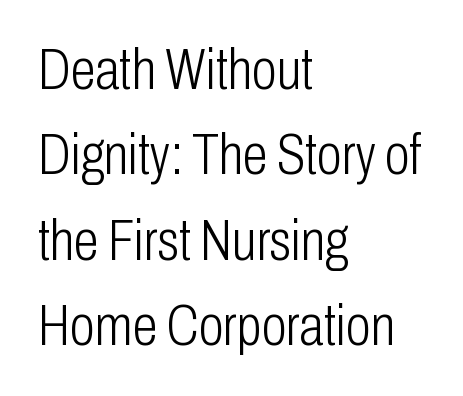
{"serif": "no", "italic": "no", "bold": "no", "weight": "light", "width": "condensed", "stroke_contrast": "low", "x_height": "medium", "monospaced": "no", "underline": "no", "align": "left", "line_spacing": "normal", "line_spacing_ratio": 1.5, "letter_spacing": "normal", "letter_spacing_em": 0.0, "glyph_px": 57}
